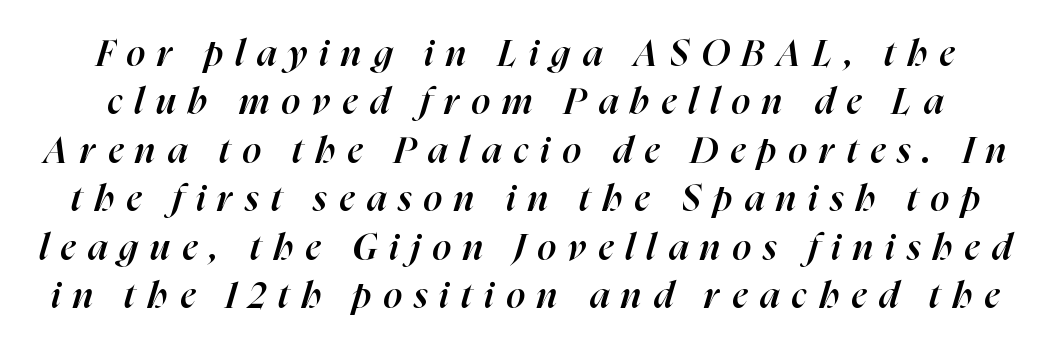
{"italic": "yes", "lean": "right", "slant_degrees": 16, "bold": "semi", "weight": "semibold", "width": "normal", "stroke_contrast": "high", "x_height": "medium", "monospaced": "no", "underline": "no", "line_spacing": "normal", "line_spacing_ratio": 1.31, "letter_spacing": "wide", "letter_spacing_em": 0.33, "glyph_px": 37}
